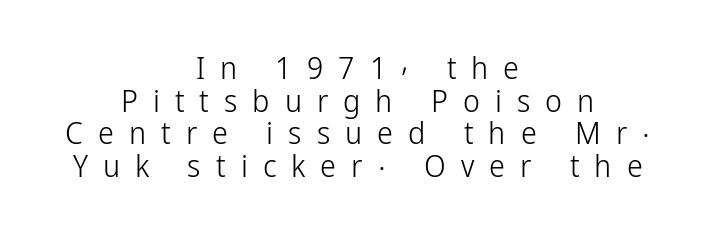
Q: Is the text bold? A: No.
Q: Is the text italic (slanted)? A: No, it is upright.
Q: Is the typeface a serif or a sans-serif typeface? A: Sans-serif.
Q: Is the text underlined? A: No.
Q: How is the paragraph aligned? A: Centered.
Q: Is the spacing between letters normal or unusually wide? A: Unusually wide.
Q: Is the spacing between lines tight, normal or loose? A: Tight.
Q: Width (condensed, normal, or wide)? A: Condensed.
Q: Stroke contrast? A: Low.
Q: x-height? A: Medium.
Q: Monospaced? A: No.
